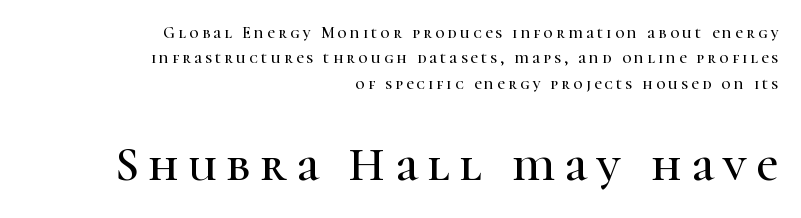
{"serif": "yes", "italic": "no", "width": "normal", "stroke_contrast": "high", "x_height": "medium", "monospaced": "no", "underline": "no", "align": "right", "line_spacing": "normal", "line_spacing_ratio": 1.58, "letter_spacing": "wide", "letter_spacing_em": 0.21, "larger_block": "second", "size_ratio": 2.94, "glyph_px": 47}
